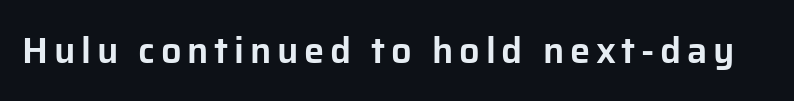
The image shows 36 px sans-serif type, upright; set not underlined; low stroke contrast and a medium x-height.
